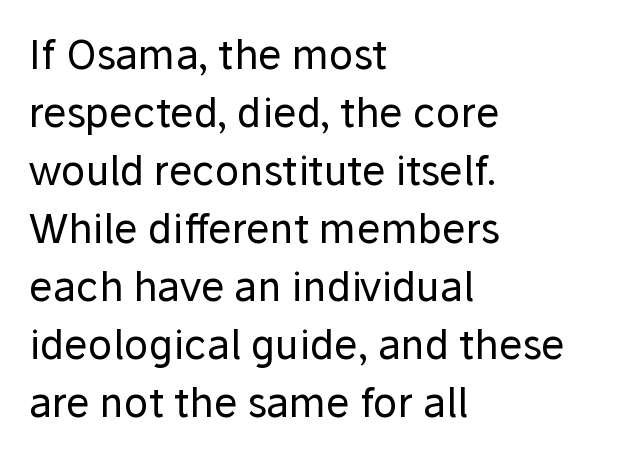
Q: Is the text bold? A: No.
Q: Is the text italic (slanted)? A: No, it is upright.
Q: Is the typeface a serif or a sans-serif typeface? A: Sans-serif.
Q: Is the text underlined? A: No.
Q: How is the paragraph aligned? A: Left-aligned.
Q: Is the spacing between letters normal or unusually wide? A: Normal.
Q: Is the spacing between lines tight, normal or loose? A: Normal.
Q: Width (condensed, normal, or wide)? A: Normal.
Q: Stroke contrast? A: Low.
Q: x-height? A: Medium.
Q: Monospaced? A: No.
